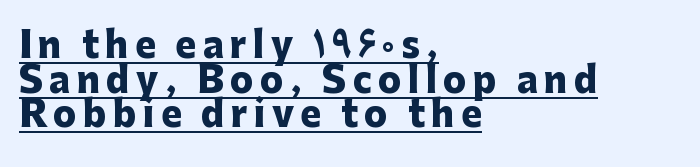
Q: Is the text bold? A: Yes.
Q: Is the text italic (slanted)? A: No, it is upright.
Q: Is the typeface a serif or a sans-serif typeface? A: Sans-serif.
Q: Is the text underlined? A: Yes.
Q: How is the paragraph aligned? A: Left-aligned.
Q: Is the spacing between lines tight, normal or loose? A: Tight.
Q: Width (condensed, normal, or wide)? A: Normal.
Q: Stroke contrast? A: Low.
Q: x-height? A: Medium.
Q: Monospaced? A: No.
